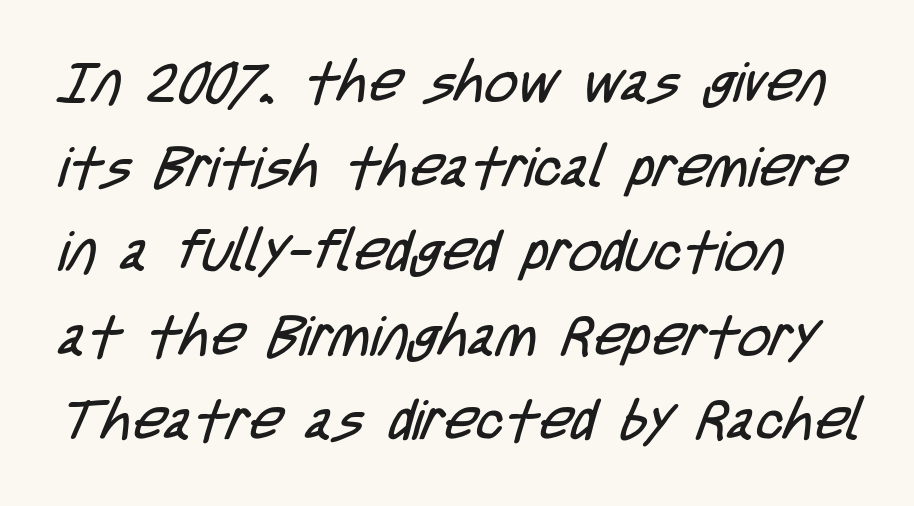
Q: Is the text bold? A: No.
Q: Is the typeface a serif or a sans-serif typeface? A: Sans-serif.
Q: Is the text underlined? A: No.
Q: Is the spacing between letters normal or unusually wide? A: Normal.
Q: Is the spacing between lines tight, normal or loose? A: Normal.
Q: Width (condensed, normal, or wide)? A: Condensed.
Q: Stroke contrast? A: Low.
Q: x-height? A: Large.
Q: Monospaced? A: No.
